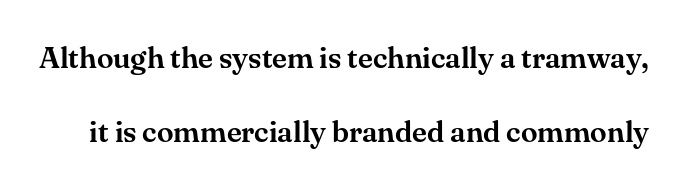
The image shows 30 px serif type, upright; set loose line spacing (2.47x), normal letter spacing, not underlined; medium stroke contrast and a small x-height.
